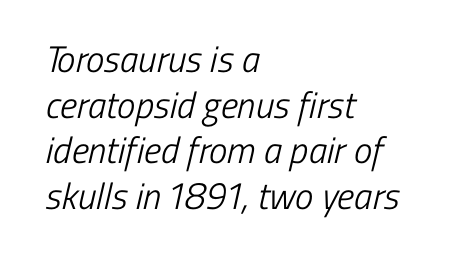
{"serif": "no", "bold": "no", "weight": "light", "width": "condensed", "stroke_contrast": "low", "x_height": "medium", "monospaced": "no", "underline": "no", "align": "left", "line_spacing_ratio": 1.23, "letter_spacing": "normal", "letter_spacing_em": 0.0, "glyph_px": 37}
